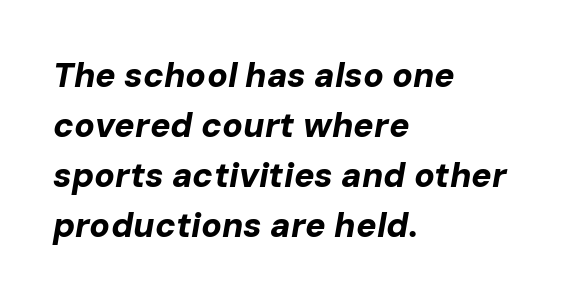
The image shows 34 px bold type, italic (leaning right); set left-aligned, normal line spacing (1.47x), normal letter spacing, not underlined; low stroke contrast and a medium x-height.
